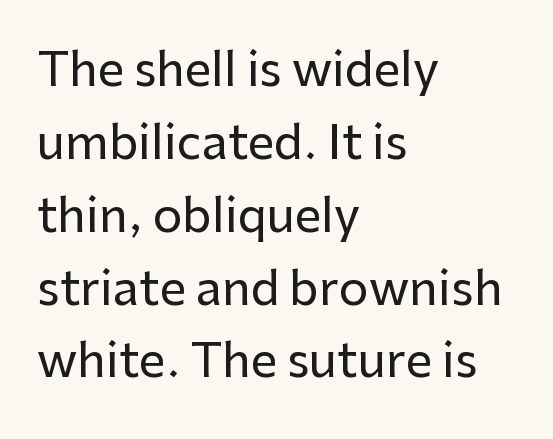
Q: Is the text italic (slanted)? A: No, it is upright.
Q: Is the typeface a serif or a sans-serif typeface? A: Sans-serif.
Q: Is the text underlined? A: No.
Q: How is the paragraph aligned? A: Left-aligned.
Q: Is the spacing between letters normal or unusually wide? A: Normal.
Q: Is the spacing between lines tight, normal or loose? A: Normal.
Q: Width (condensed, normal, or wide)? A: Normal.
Q: Stroke contrast? A: Low.
Q: x-height? A: Medium.
Q: Monospaced? A: No.
